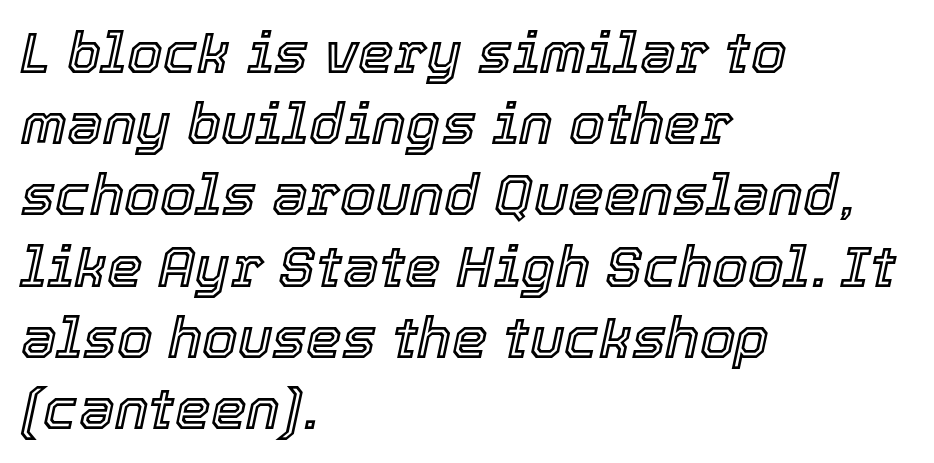
{"italic": "yes", "lean": "right", "slant_degrees": 12, "width": "normal", "x_height": "medium", "monospaced": "no", "underline": "no", "align": "left", "line_spacing": "normal", "line_spacing_ratio": 1.25, "letter_spacing": "normal", "letter_spacing_em": 0.0, "glyph_px": 57}
